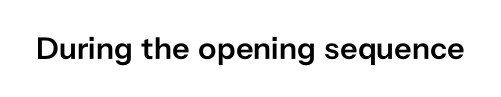
Q: Is the text bold? A: Semi-bold.
Q: Is the text italic (slanted)? A: No, it is upright.
Q: Is the typeface a serif or a sans-serif typeface? A: Sans-serif.
Q: Is the text underlined? A: No.
Q: Is the spacing between letters normal or unusually wide? A: Normal.
Q: Width (condensed, normal, or wide)? A: Normal.
Q: Stroke contrast? A: Low.
Q: x-height? A: Medium.
Q: Monospaced? A: No.
